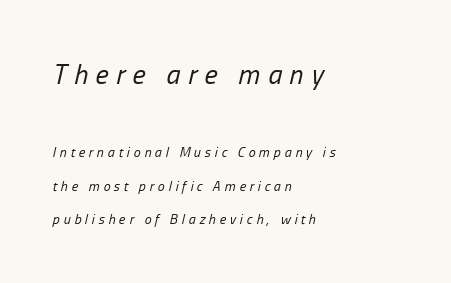
The image shows 28 px regular-weight, condensed type, italic (leaning right); set left-aligned, loose line spacing (2.39x), unusually wide letter spacing (+0.27 em), not underlined; the first (top) block is 2.0x larger; low stroke contrast and a medium x-height.
